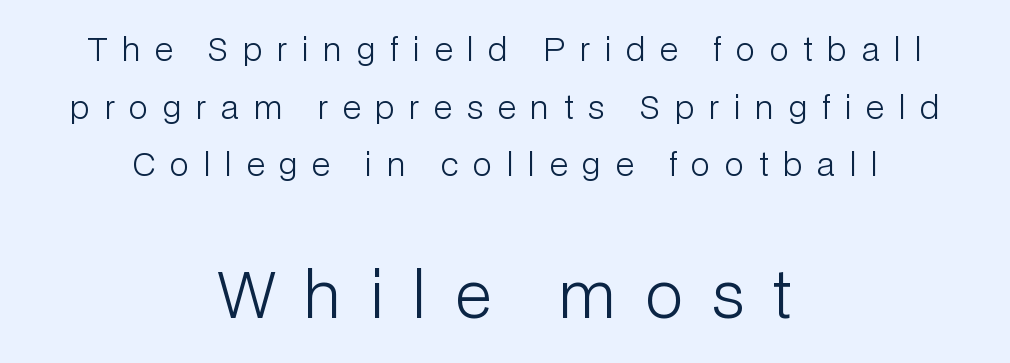
Q: Is the text bold? A: No.
Q: Is the text italic (slanted)? A: No, it is upright.
Q: Is the typeface a serif or a sans-serif typeface? A: Sans-serif.
Q: Is the text underlined? A: No.
Q: How is the paragraph aligned? A: Centered.
Q: Is the spacing between letters normal or unusually wide? A: Unusually wide.
Q: Which block of text is set in a larger size, the first (top) or the second (bottom)? A: The second (bottom) one.
Q: Width (condensed, normal, or wide)? A: Normal.
Q: Stroke contrast? A: Low.
Q: x-height? A: Medium.
Q: Monospaced? A: No.
